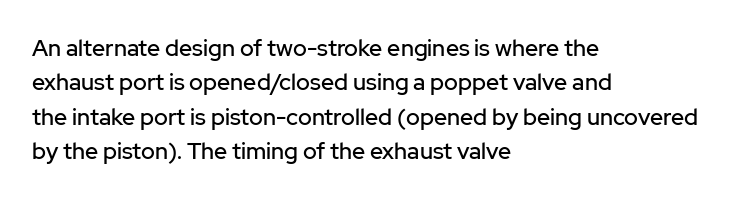
Q: Is the text italic (slanted)? A: No, it is upright.
Q: Is the text underlined? A: No.
Q: How is the paragraph aligned? A: Left-aligned.
Q: Is the spacing between letters normal or unusually wide? A: Normal.
Q: Is the spacing between lines tight, normal or loose? A: Normal.
